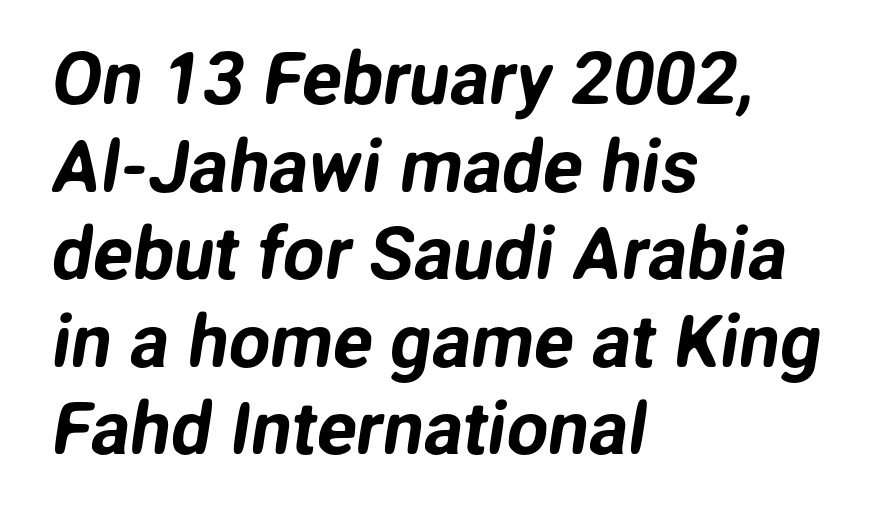
{"serif": "no", "width": "normal", "stroke_contrast": "low", "x_height": "medium", "monospaced": "no", "underline": "no", "align": "left", "line_spacing_ratio": 1.2, "letter_spacing": "normal", "letter_spacing_em": 0.0, "glyph_px": 73}
